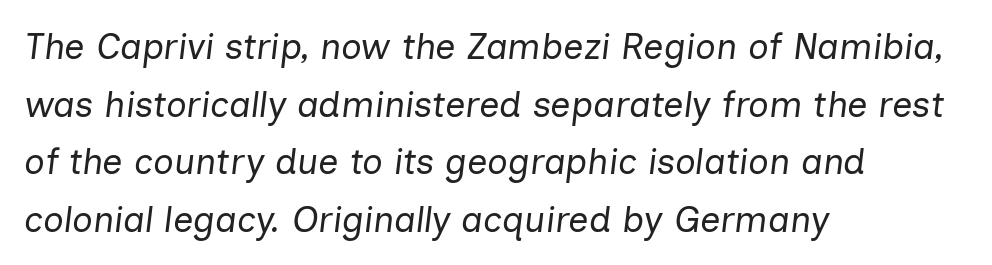
The image shows 36 px regular-weight type, italic (leaning right); set left-aligned, normal line spacing (1.6x), normal letter spacing, not underlined; low stroke contrast and a medium x-height.
